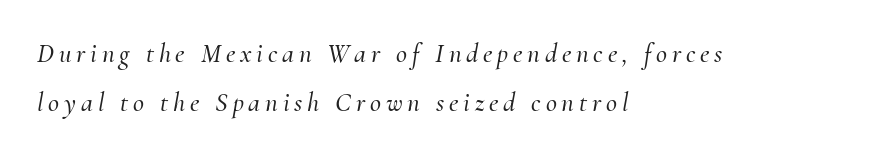
The passage shown leans; its letterforms are oblique. Each row of text sits above clean, open space. A classic flush-left, rag-right setting is used for this passage.
